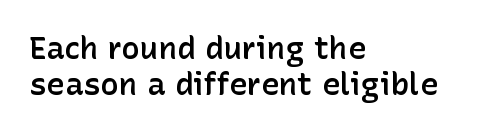
{"serif": "no", "italic": "no", "bold": "semi", "weight": "semibold", "width": "normal", "stroke_contrast": "low", "x_height": "medium", "monospaced": "no", "underline": "no", "align": "left", "line_spacing_ratio": 1.17, "letter_spacing": "normal", "letter_spacing_em": 0.0, "glyph_px": 31}
